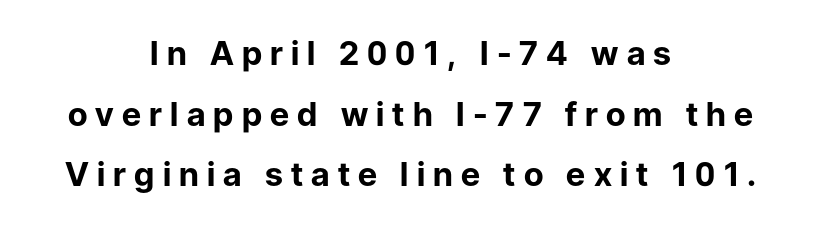
Q: Is the text bold? A: Yes.
Q: Is the text italic (slanted)? A: No, it is upright.
Q: Is the typeface a serif or a sans-serif typeface? A: Sans-serif.
Q: Is the text underlined? A: No.
Q: How is the paragraph aligned? A: Centered.
Q: Is the spacing between letters normal or unusually wide? A: Unusually wide.
Q: Width (condensed, normal, or wide)? A: Normal.
Q: Stroke contrast? A: Low.
Q: x-height? A: Medium.
Q: Monospaced? A: No.
